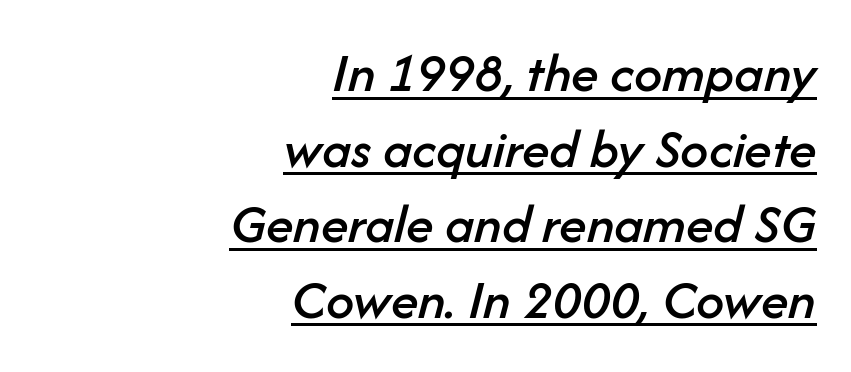
Q: Is the text italic (slanted)? A: Yes, it leans right by about 14 degrees.
Q: Is the text underlined? A: Yes.
Q: How is the paragraph aligned? A: Right-aligned.
Q: Is the spacing between letters normal or unusually wide? A: Normal.
Q: Is the spacing between lines tight, normal or loose? A: Normal.
Q: Width (condensed, normal, or wide)? A: Normal.
Q: Stroke contrast? A: Low.
Q: x-height? A: Medium.
Q: Monospaced? A: No.
